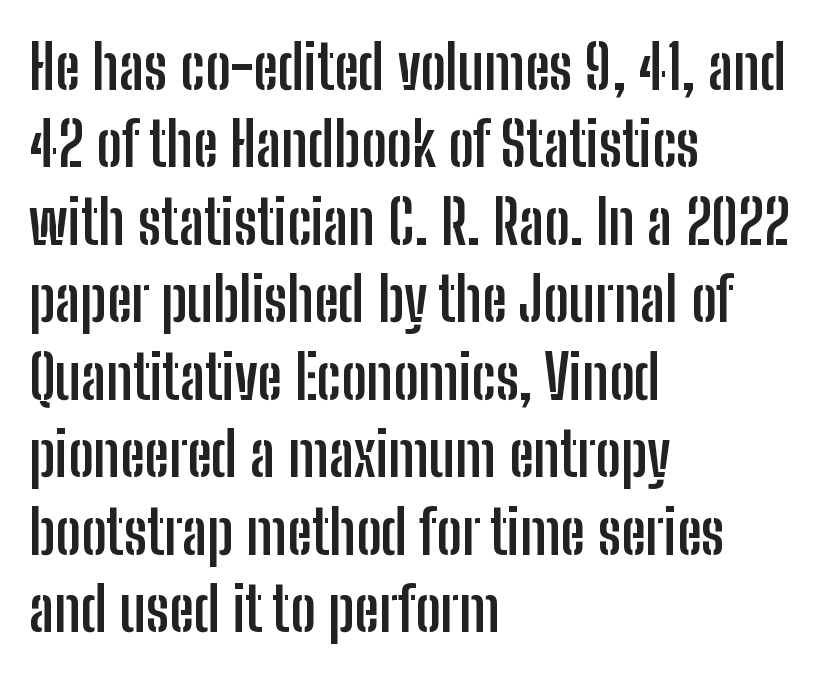
{"serif": "no", "italic": "no", "bold": "yes", "weight": "semibold", "width": "condensed", "stroke_contrast": "low", "x_height": "medium", "monospaced": "no", "underline": "no", "align": "left", "line_spacing": "normal", "line_spacing_ratio": 1.27, "letter_spacing": "normal", "letter_spacing_em": 0.0, "glyph_px": 61}
